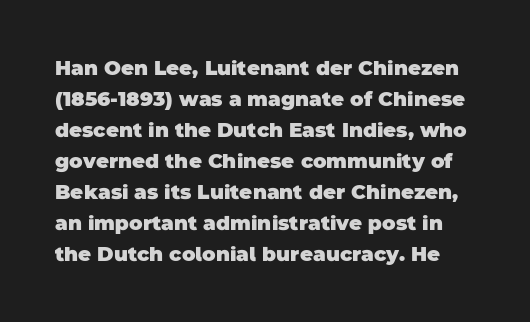
{"bold": "yes", "underline": "no", "line_spacing": "normal", "line_spacing_ratio": 1.55, "letter_spacing": "normal", "letter_spacing_em": 0.0, "glyph_px": 20}
